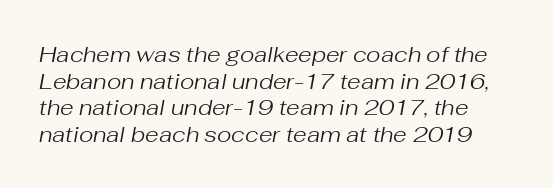
Q: Is the text bold? A: No.
Q: Is the text italic (slanted)? A: Yes, it leans right by about 10 degrees.
Q: Is the text underlined? A: No.
Q: Is the spacing between letters normal or unusually wide? A: Normal.
